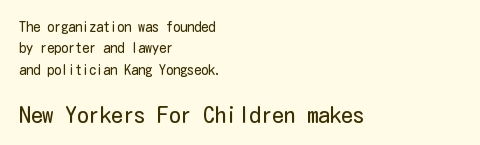
Between one letter and the next there's only the usual sliver of space. Beneath every word, the page is bare. Heaviness? Minimal to ordinary, like unemphasized prose. Visually, the bottom section dominates because its glyphs are scaled up. Ordinary non-slanted type is in use.
